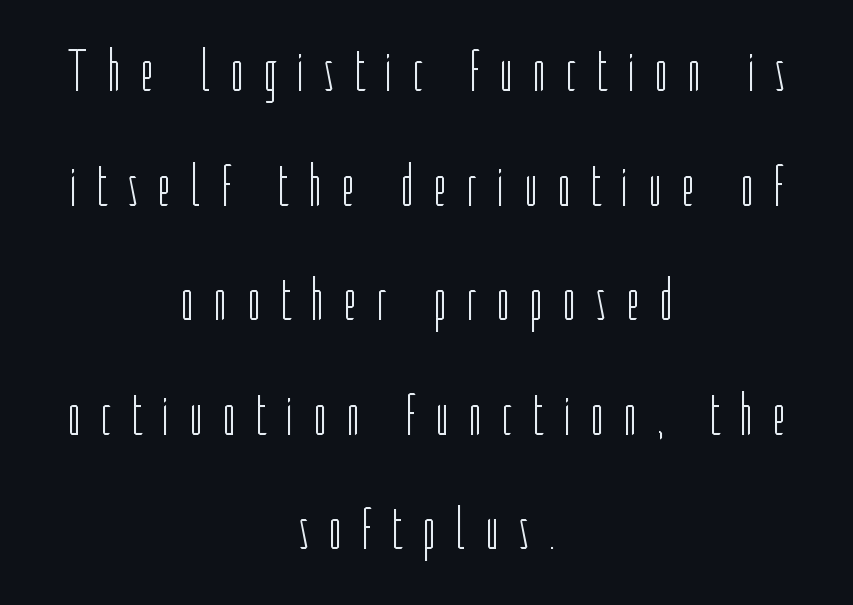
Loosely led — the rows are spread out. The type sits square on the baseline with zero lean. Anything drawn beneath the words? Only blank space. Do the characters align in a grid? No, the font is proportional. This reads as an unemphasized weight, regular at the heaviest. Type style note: lacks serifs.
